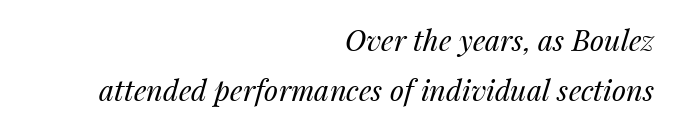
{"italic": "yes", "lean": "right", "slant_degrees": 14, "bold": "no", "weight": "regular", "width": "normal", "stroke_contrast": "medium", "x_height": "medium", "monospaced": "no", "underline": "no", "align": "right", "line_spacing_ratio": 1.72, "letter_spacing": "normal", "letter_spacing_em": 0.0, "glyph_px": 29}
